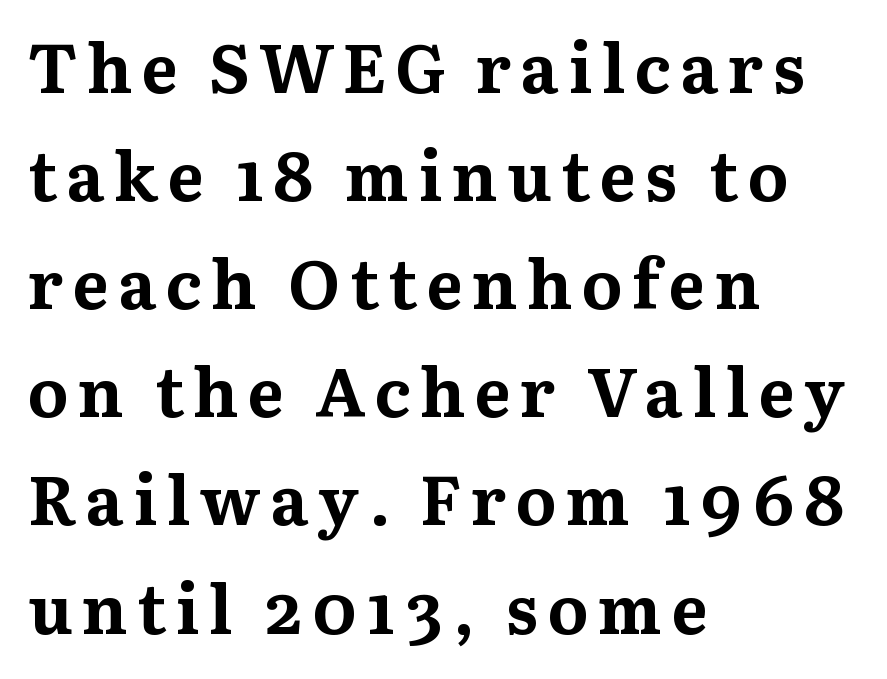
{"serif": "yes", "italic": "no", "bold": "yes", "weight": "bold", "width": "normal", "stroke_contrast": "medium", "x_height": "medium", "monospaced": "no", "underline": "no", "align": "left", "line_spacing": "normal", "line_spacing_ratio": 1.59, "glyph_px": 68}
